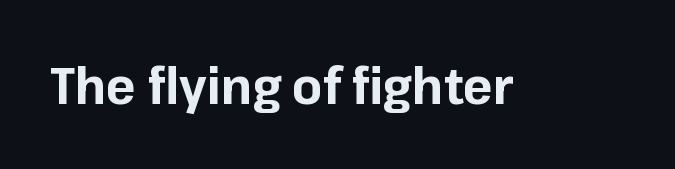
Q: Is the text bold? A: Yes.
Q: Is the text italic (slanted)? A: No, it is upright.
Q: Is the typeface a serif or a sans-serif typeface? A: Sans-serif.
Q: Is the text underlined? A: No.
Q: Is the spacing between letters normal or unusually wide? A: Normal.
Q: Width (condensed, normal, or wide)? A: Normal.
Q: Stroke contrast? A: Low.
Q: x-height? A: Medium.
Q: Monospaced? A: No.
